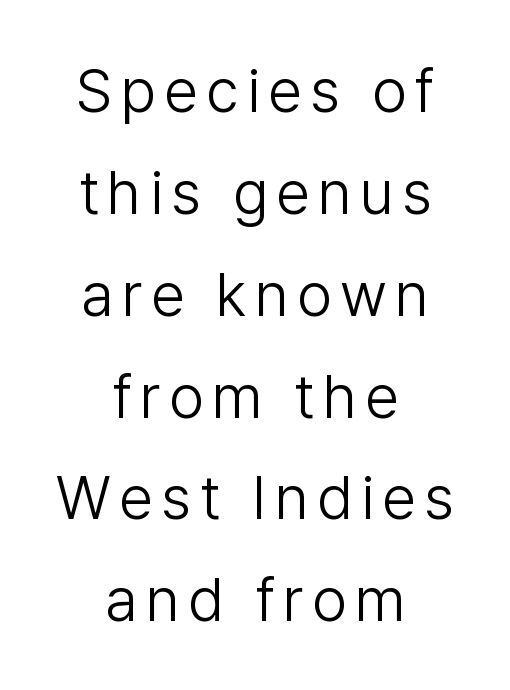
Q: Is the text bold? A: No.
Q: Is the text italic (slanted)? A: No, it is upright.
Q: Is the typeface a serif or a sans-serif typeface? A: Sans-serif.
Q: Is the text underlined? A: No.
Q: How is the paragraph aligned? A: Centered.
Q: Is the spacing between lines tight, normal or loose? A: Normal.
Q: Width (condensed, normal, or wide)? A: Normal.
Q: Stroke contrast? A: Low.
Q: x-height? A: Medium.
Q: Monospaced? A: No.
